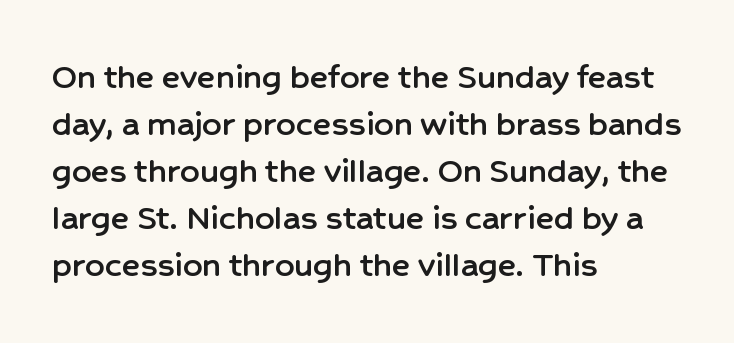
Q: Is the text italic (slanted)? A: No, it is upright.
Q: Is the typeface a serif or a sans-serif typeface? A: Sans-serif.
Q: Is the text underlined? A: No.
Q: How is the paragraph aligned? A: Left-aligned.
Q: Is the spacing between letters normal or unusually wide? A: Normal.
Q: Width (condensed, normal, or wide)? A: Normal.
Q: Stroke contrast? A: Low.
Q: x-height? A: Medium.
Q: Monospaced? A: No.
